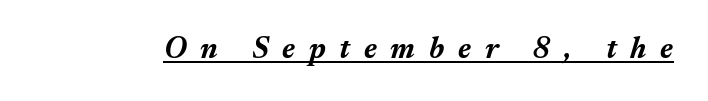
Q: Is the text bold? A: Yes.
Q: Is the text italic (slanted)? A: Yes, it leans right by about 17 degrees.
Q: Is the text underlined? A: Yes.
Q: Is the spacing between letters normal or unusually wide? A: Unusually wide.
Q: Width (condensed, normal, or wide)? A: Normal.
Q: Stroke contrast? A: Medium.
Q: x-height? A: Medium.
Q: Monospaced? A: No.
